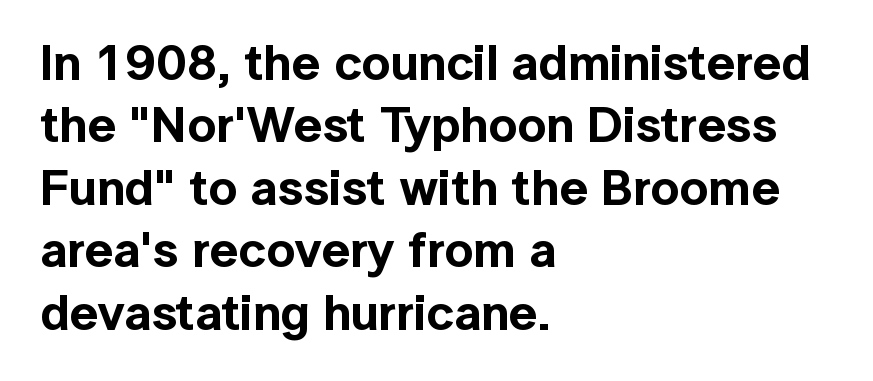
The image shows 50 px sans-serif type, upright; set left-aligned, normal line spacing (1.25x), normal letter spacing, not underlined; a medium x-height.
